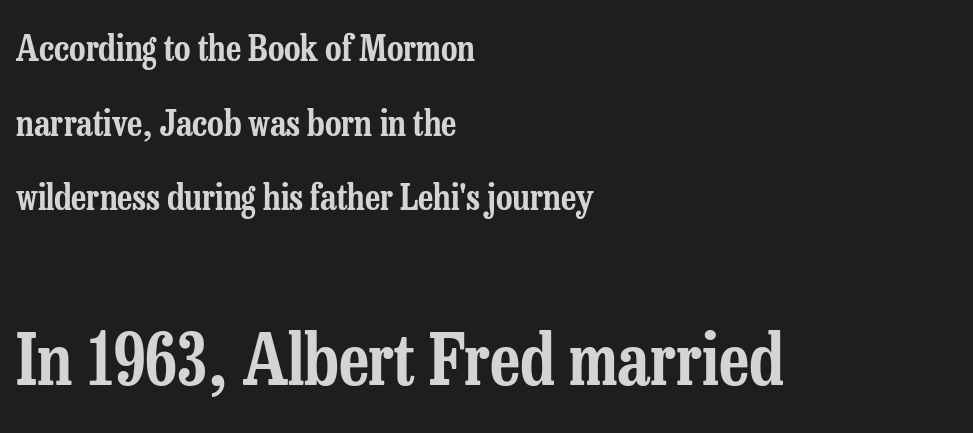
The image shows 71 px condensed serif type, upright; set left-aligned, loose line spacing (2.07x), normal letter spacing, not underlined; the second (bottom) block is 1.97x larger; low stroke contrast and a medium x-height.
